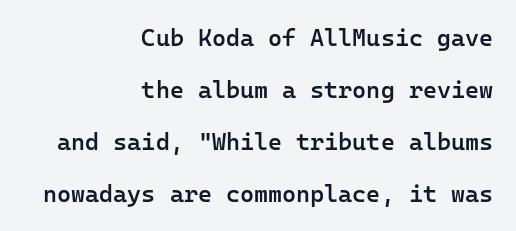
{"italic": "no", "bold": "semi", "underline": "no", "align": "right", "line_spacing": "loose", "line_spacing_ratio": 2.16, "letter_spacing": "normal", "letter_spacing_em": 0.0, "glyph_px": 24}
